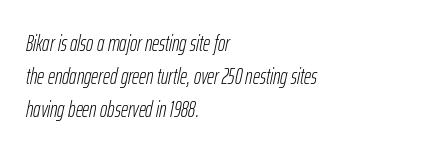
Q: Is the text bold? A: No.
Q: Is the text italic (slanted)? A: Yes, it leans right by about 12 degrees.
Q: Is the text underlined? A: No.
Q: How is the paragraph aligned? A: Left-aligned.
Q: Is the spacing between letters normal or unusually wide? A: Normal.
Q: Is the spacing between lines tight, normal or loose? A: Normal.
